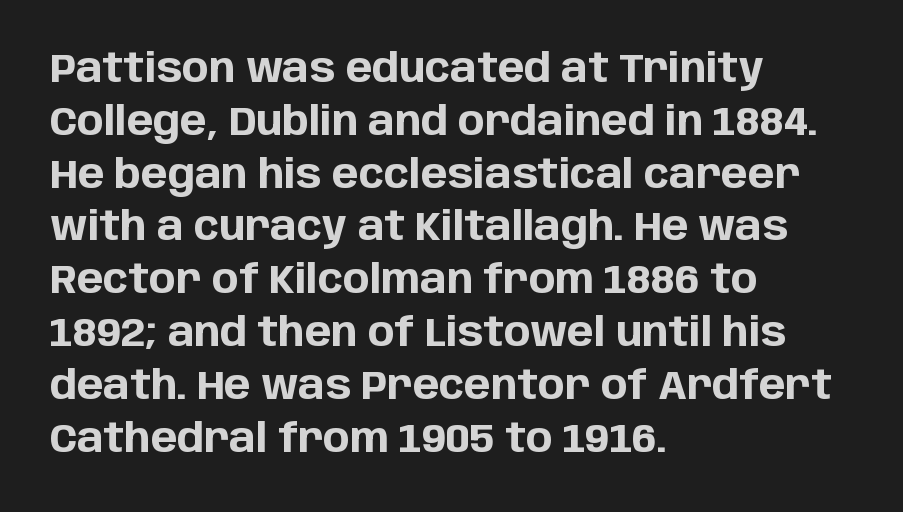
{"serif": "no", "italic": "no", "bold": "yes", "weight": "bold", "width": "normal", "stroke_contrast": "low", "x_height": "large", "monospaced": "no", "underline": "no", "align": "left", "line_spacing": "normal", "line_spacing_ratio": 1.32, "letter_spacing": "normal", "letter_spacing_em": 0.0, "glyph_px": 40}
